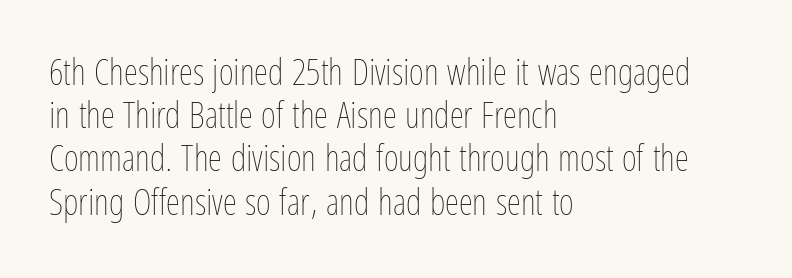
Q: Is the text bold? A: No.
Q: Is the text italic (slanted)? A: No, it is upright.
Q: Is the text underlined? A: No.
Q: How is the paragraph aligned? A: Left-aligned.
Q: Is the spacing between letters normal or unusually wide? A: Normal.
Q: Width (condensed, normal, or wide)? A: Condensed.
Q: Stroke contrast? A: Low.
Q: x-height? A: Medium.
Q: Monospaced? A: No.
